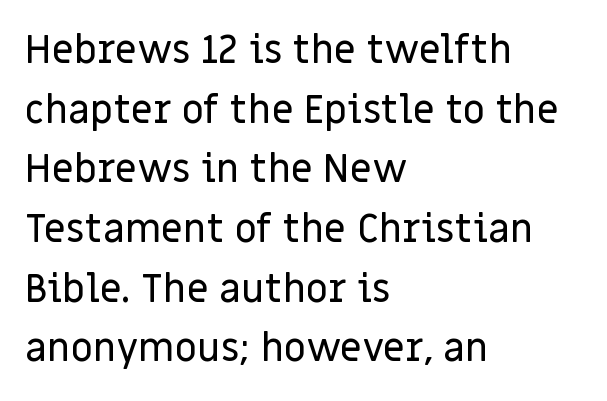
Q: Is the text italic (slanted)? A: No, it is upright.
Q: Is the typeface a serif or a sans-serif typeface? A: Sans-serif.
Q: Is the text underlined? A: No.
Q: How is the paragraph aligned? A: Left-aligned.
Q: Is the spacing between letters normal or unusually wide? A: Normal.
Q: Is the spacing between lines tight, normal or loose? A: Normal.
Q: Width (condensed, normal, or wide)? A: Normal.
Q: Stroke contrast? A: Low.
Q: x-height? A: Large.
Q: Monospaced? A: No.
